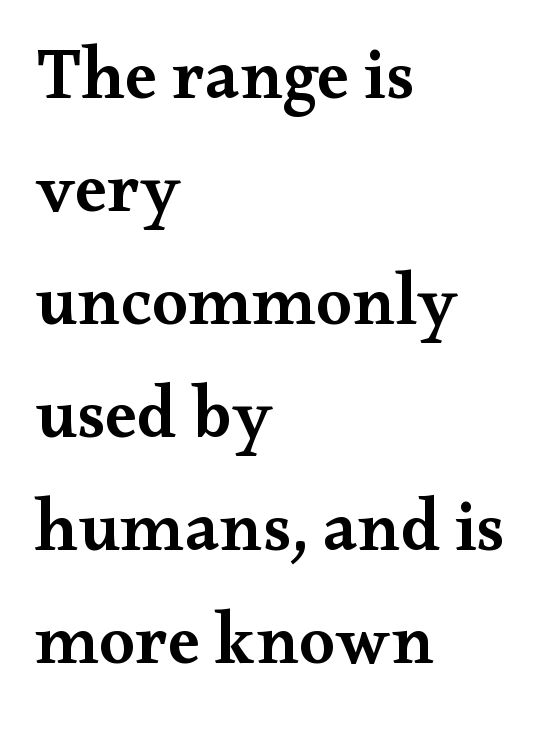
The image shows 72 px semibold, wide serif type, upright; set left-aligned, normal line spacing (1.57x), normal letter spacing, not underlined; medium stroke contrast and a small x-height.
